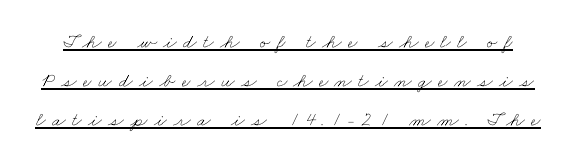
Q: Is the text bold? A: No.
Q: Is the text underlined? A: Yes.
Q: Is the spacing between letters normal or unusually wide? A: Unusually wide.
Q: Is the spacing between lines tight, normal or loose? A: Loose.
